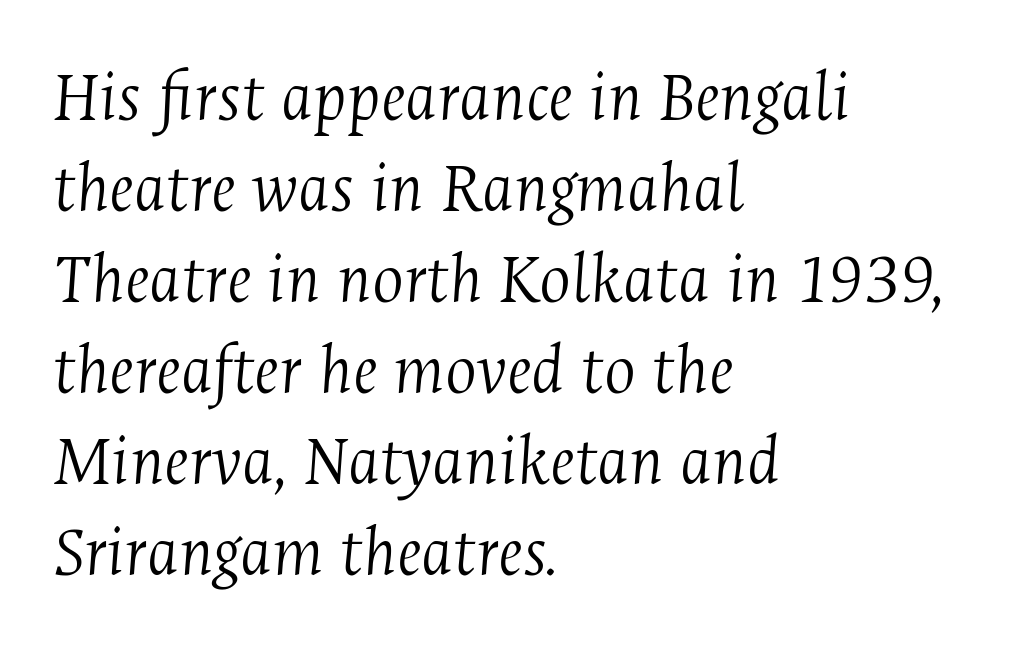
{"serif": "yes", "italic": "yes", "lean": "right", "slant_degrees": 4, "bold": "no", "weight": "light", "width": "condensed", "stroke_contrast": "medium", "x_height": "medium", "monospaced": "no", "underline": "no", "align": "left", "line_spacing_ratio": 1.23, "letter_spacing": "normal", "letter_spacing_em": 0.0, "glyph_px": 74}
